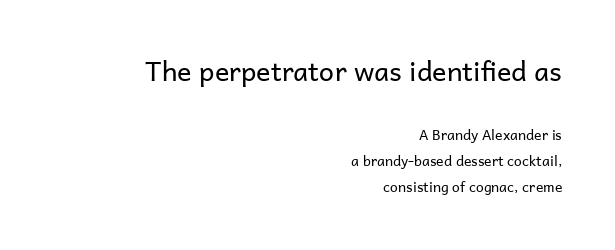
The image shows 27 px text type, upright; set right-aligned, line spacing 1.87x, normal letter spacing, not underlined; the first (top) block is 1.93x larger.
